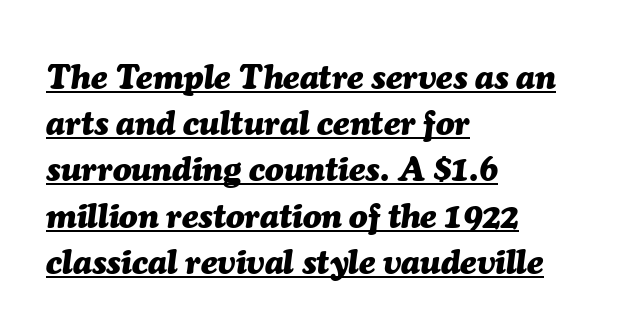
The rendering uses a bold face; every stroke is thick and dark. The paragraph shown leans on its left margin. Check the space under the baseline: a stroke is drawn there. The letters advance in unequal steps, a hallmark of proportional type. Glyph-to-glyph distance matches everyday printed text.
